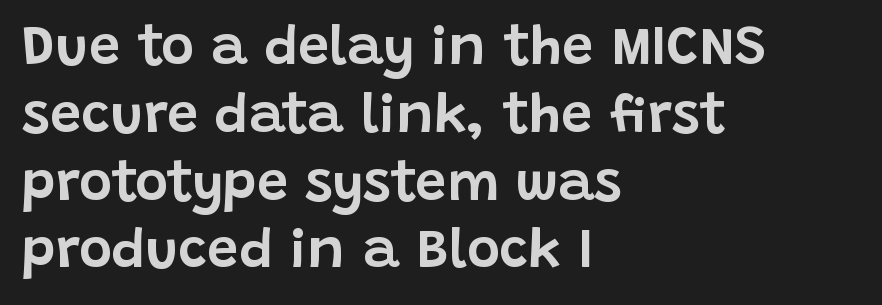
Q: Is the text italic (slanted)? A: No, it is upright.
Q: Is the typeface a serif or a sans-serif typeface? A: Sans-serif.
Q: Is the text underlined? A: No.
Q: How is the paragraph aligned? A: Left-aligned.
Q: Is the spacing between letters normal or unusually wide? A: Normal.
Q: Width (condensed, normal, or wide)? A: Normal.
Q: Stroke contrast? A: Low.
Q: x-height? A: Large.
Q: Monospaced? A: No.
